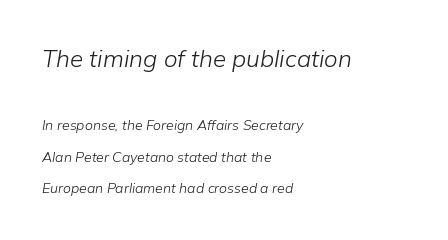
{"italic": "yes", "lean": "right", "slant_degrees": 9, "bold": "no", "underline": "no", "align": "left", "line_spacing": "loose", "line_spacing_ratio": 2.25, "letter_spacing": "normal", "letter_spacing_em": 0.0, "larger_block": "first", "size_ratio": 1.71, "glyph_px": 24}
